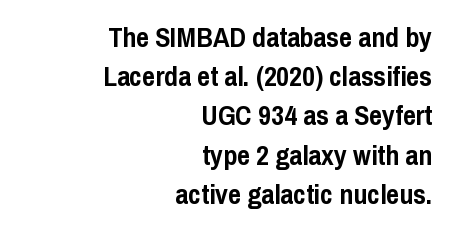
Vertically, the passage feels balanced, rows spaced as you'd expect. Honestly, there is no underline to notice here at all. Character widths vary here, with narrow letters taking less room than wide ones. Notice how thick the strokes are: this is what a full bold looks like.
